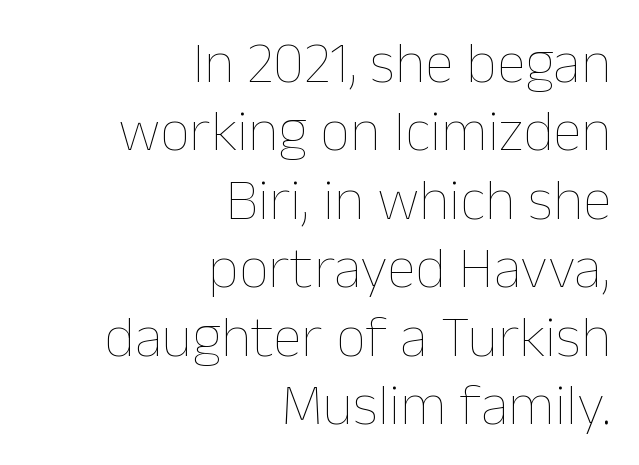
{"italic": "no", "bold": "no", "weight": "thin", "width": "normal", "stroke_contrast": "low", "x_height": "medium", "monospaced": "no", "underline": "no", "align": "right", "line_spacing_ratio": 1.16, "letter_spacing": "normal", "letter_spacing_em": 0.0, "glyph_px": 59}
